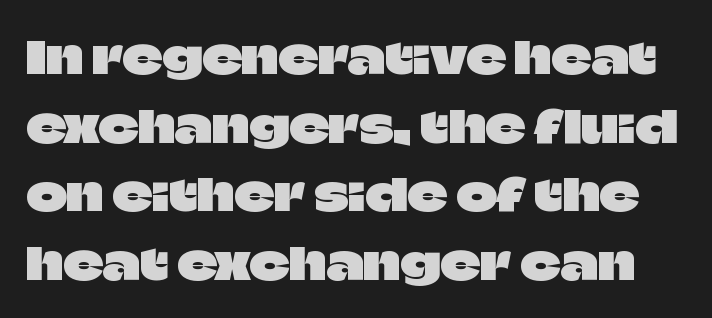
{"serif": "no", "italic": "no", "width": "normal", "stroke_contrast": "low", "x_height": "large", "monospaced": "no", "underline": "no", "line_spacing": "normal", "line_spacing_ratio": 1.56, "letter_spacing": "normal", "letter_spacing_em": 0.0, "glyph_px": 44}
